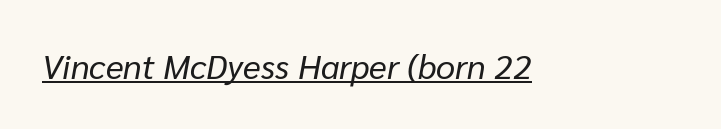
{"italic": "yes", "lean": "right", "slant_degrees": 10, "bold": "no", "weight": "regular", "width": "normal", "stroke_contrast": "low", "x_height": "medium", "monospaced": "no", "underline": "yes", "letter_spacing": "normal", "letter_spacing_em": 0.0, "glyph_px": 34}
